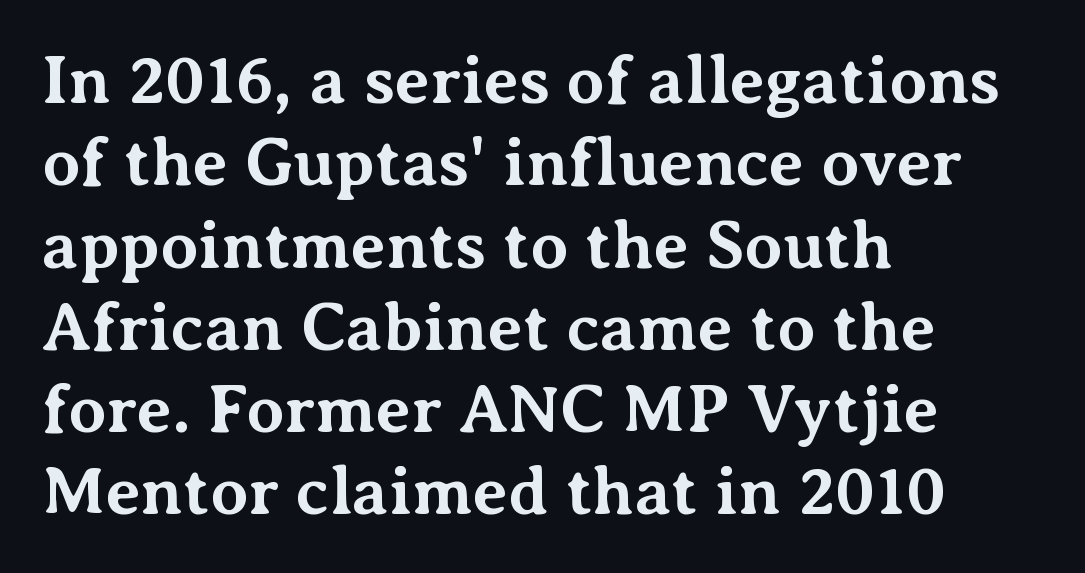
Q: Is the text bold? A: Yes.
Q: Is the text italic (slanted)? A: No, it is upright.
Q: Is the typeface a serif or a sans-serif typeface? A: Serif.
Q: Is the text underlined? A: No.
Q: How is the paragraph aligned? A: Left-aligned.
Q: Is the spacing between letters normal or unusually wide? A: Normal.
Q: Width (condensed, normal, or wide)? A: Normal.
Q: Stroke contrast? A: Medium.
Q: x-height? A: Medium.
Q: Monospaced? A: No.
